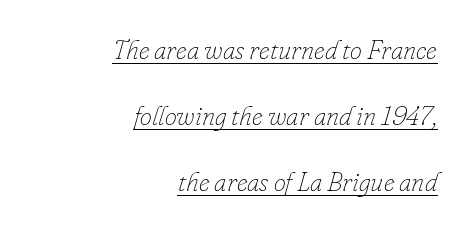
The strokes are not fattened; the text isn't bold. Notice how the stems are inclined rather than vertical — that's the hallmark of italics. One-word summary of the alignment: right. Nobody touched the tracking dial on this one. This sample trades compactness for vertical openness between lines. The passage shown is underscored from start to finish.
